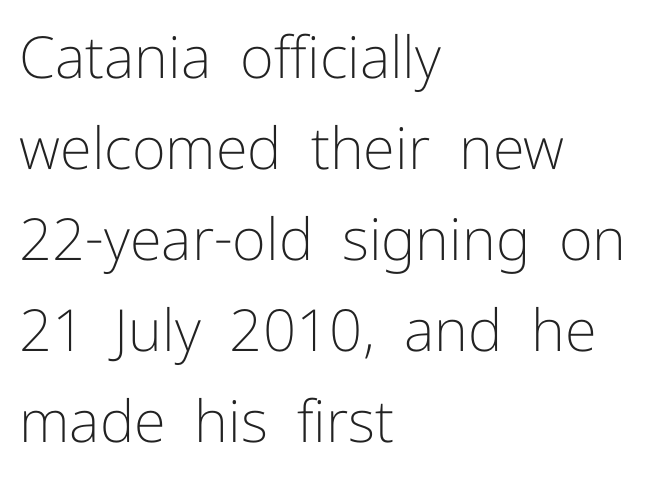
Q: Is the text bold? A: No.
Q: Is the text italic (slanted)? A: No, it is upright.
Q: Is the typeface a serif or a sans-serif typeface? A: Sans-serif.
Q: Is the text underlined? A: No.
Q: How is the paragraph aligned? A: Left-aligned.
Q: Is the spacing between letters normal or unusually wide? A: Normal.
Q: Is the spacing between lines tight, normal or loose? A: Normal.
Q: Width (condensed, normal, or wide)? A: Normal.
Q: Stroke contrast? A: Low.
Q: x-height? A: Medium.
Q: Monospaced? A: No.
